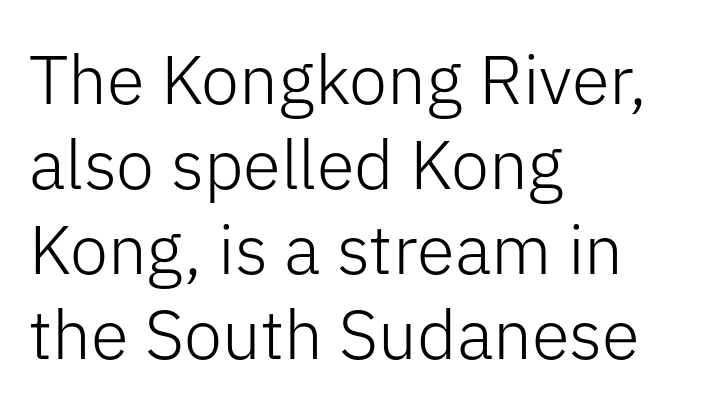
The glyphs in this specimen are sans serif. These lines are rendered in a variable-pitch font. Notice how the stems are strictly vertical — no italics here. Inter-character spacing is left at the font's built-in metrics.
